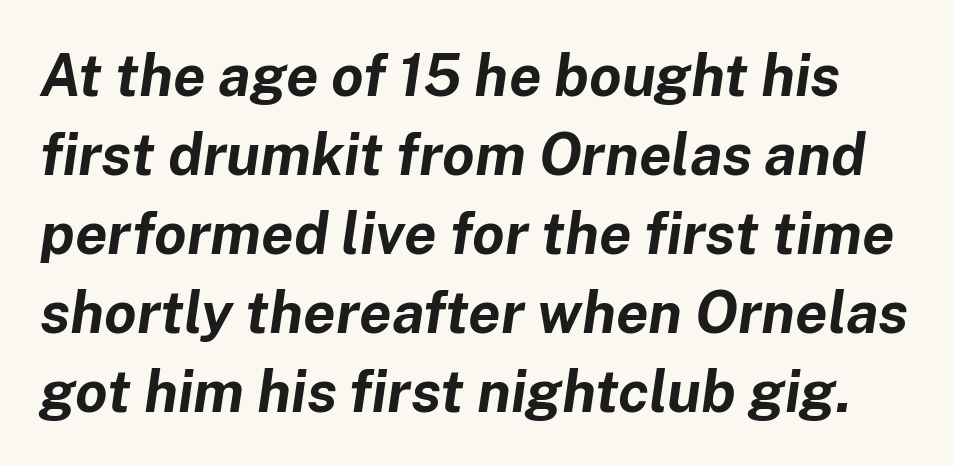
You could not count columns in this text — the font is proportionally spaced. This sample keeps an unexceptional amount of space between lines. The rendering keeps characters at their native spacing. Any mark beneath the type? The region is blank.
